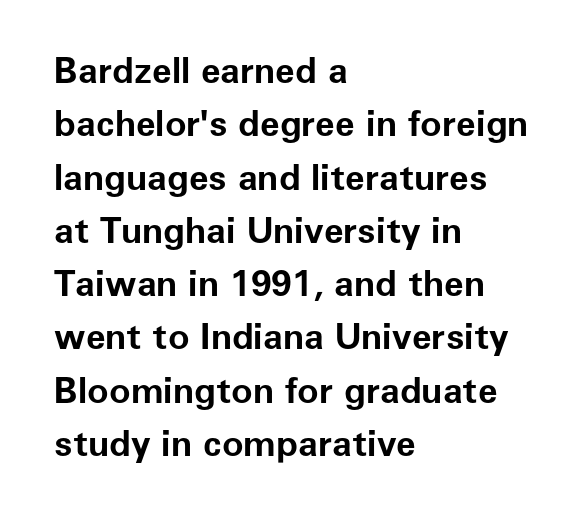
Caption: bold face, heavy strokes. Quick note: not italic, upright. Each letter keeps its own natural width here, so spacing adapts to shape. The zone under the glyphs is completely vacant. Horizontal bands of white between lines are of average thickness. You could call the tracking neutral — neither tight nor loose.
